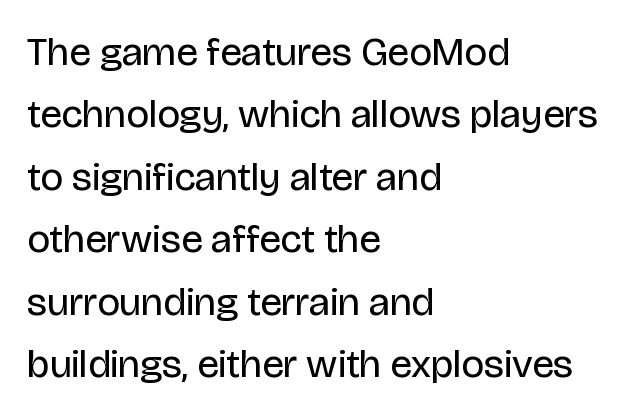
The image shows 40 px regular-weight sans-serif type, upright; set left-aligned, normal line spacing (1.56x), normal letter spacing, not underlined; low stroke contrast and a large x-height.
